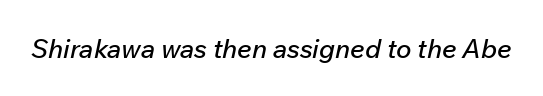
Q: Is the text italic (slanted)? A: Yes, it leans right by about 12 degrees.
Q: Is the text underlined? A: No.
Q: Is the spacing between letters normal or unusually wide? A: Normal.
